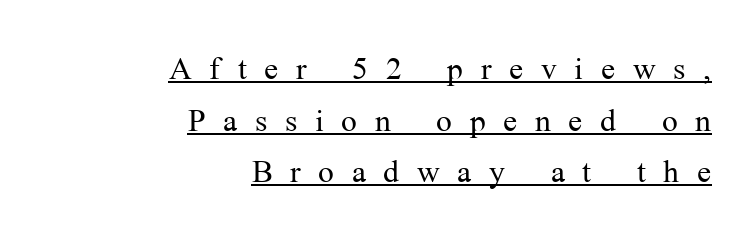
{"serif": "yes", "italic": "no", "bold": "no", "weight": "light", "width": "normal", "stroke_contrast": "medium", "x_height": "medium", "monospaced": "no", "underline": "yes", "align": "right", "line_spacing_ratio": 1.23, "letter_spacing": "wide", "letter_spacing_em": 0.42, "glyph_px": 42}
